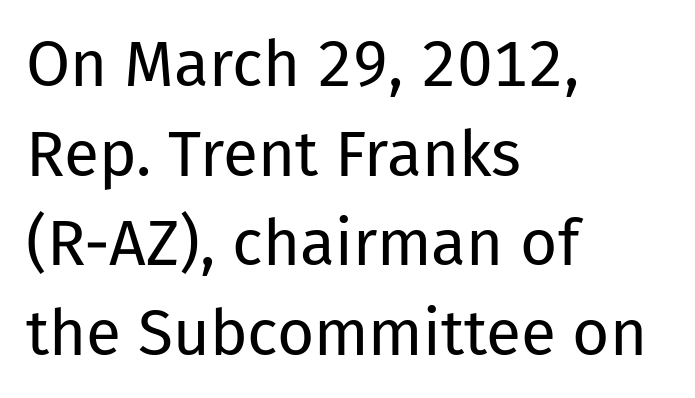
{"serif": "no", "italic": "no", "bold": "no", "weight": "regular", "width": "normal", "stroke_contrast": "low", "x_height": "medium", "monospaced": "no", "underline": "no", "align": "left", "line_spacing": "normal", "line_spacing_ratio": 1.4, "letter_spacing": "normal", "letter_spacing_em": 0.0, "glyph_px": 64}
